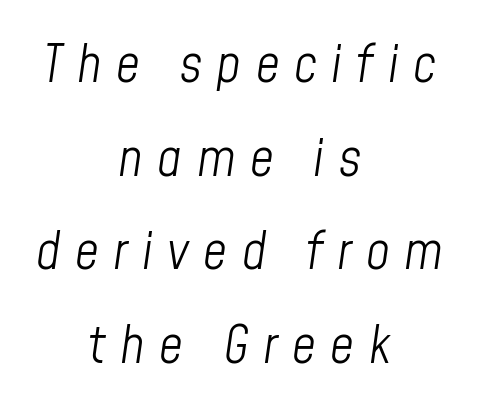
The image shows 52 px light, condensed type, italic (leaning right); set centered, line spacing 1.8x, unusually wide letter spacing (+0.28 em), not underlined; low stroke contrast and a medium x-height.
